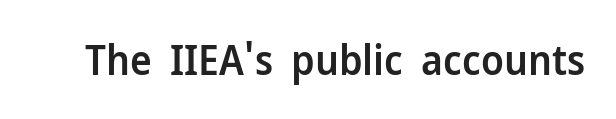
The image shows 41 px semibold sans-serif type, upright; set normal letter spacing, not underlined; low stroke contrast and a medium x-height.
